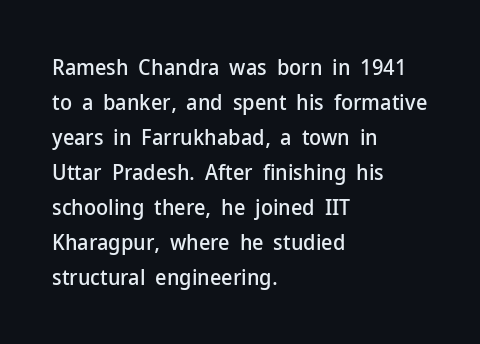
{"italic": "no", "underline": "no", "align": "left", "line_spacing": "normal", "line_spacing_ratio": 1.59, "letter_spacing": "normal", "letter_spacing_em": 0.0, "glyph_px": 22}
